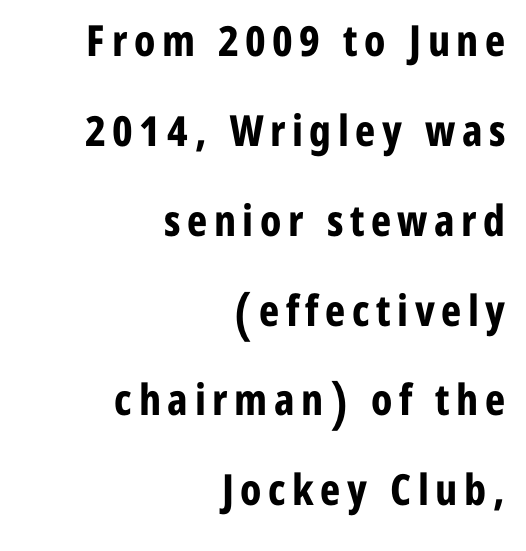
The image shows 43 px bold, condensed sans-serif type, upright; set right-aligned, loose line spacing (2.09x), not underlined; low stroke contrast and a medium x-height.
